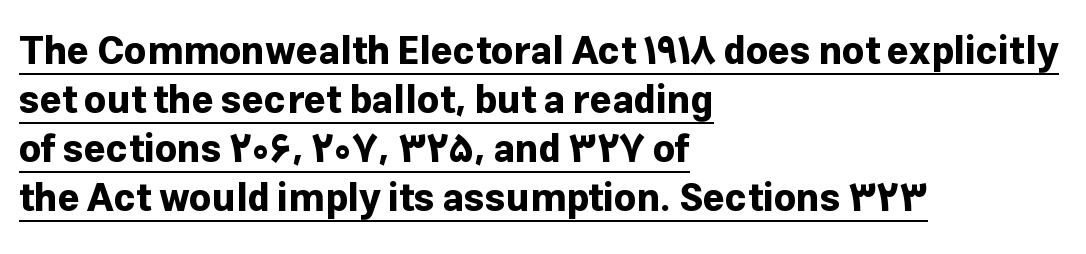
The image shows 38 px bold sans-serif type, upright; set left-aligned, normal line spacing (1.29x), normal letter spacing, underlined; low stroke contrast and a medium x-height.
